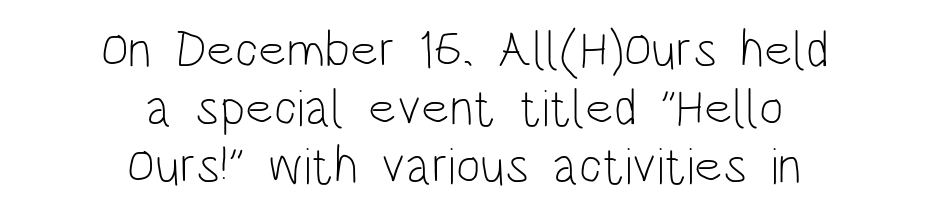
The image shows 52 px light, condensed sans-serif type, upright; set centered, tight line spacing (1.12x), normal letter spacing, not underlined; low stroke contrast and a large x-height.
